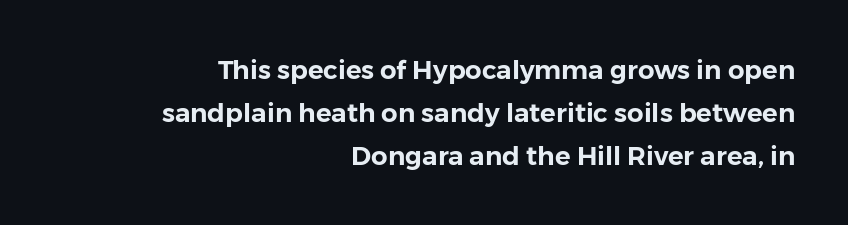
Nobody drew a line under any word here. It's the straight-up-and-down kind of type. Short note: letters normally spaced. Vertically, the passage feels balanced, rows spaced as you'd expect. This sample is right-justified, so line beginnings fall wherever the words allow.
